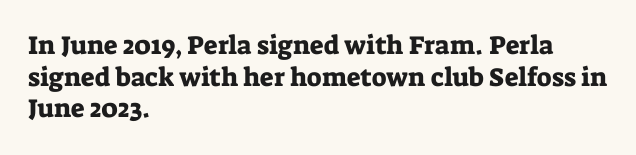
The lettering stays uniformly vertical, giving the passage a roman look. The baseline area is clear. The setting favours the left margin, as ordinary paragraphs usually do. These lines keep a tight, regular rhythm from letter to letter.
